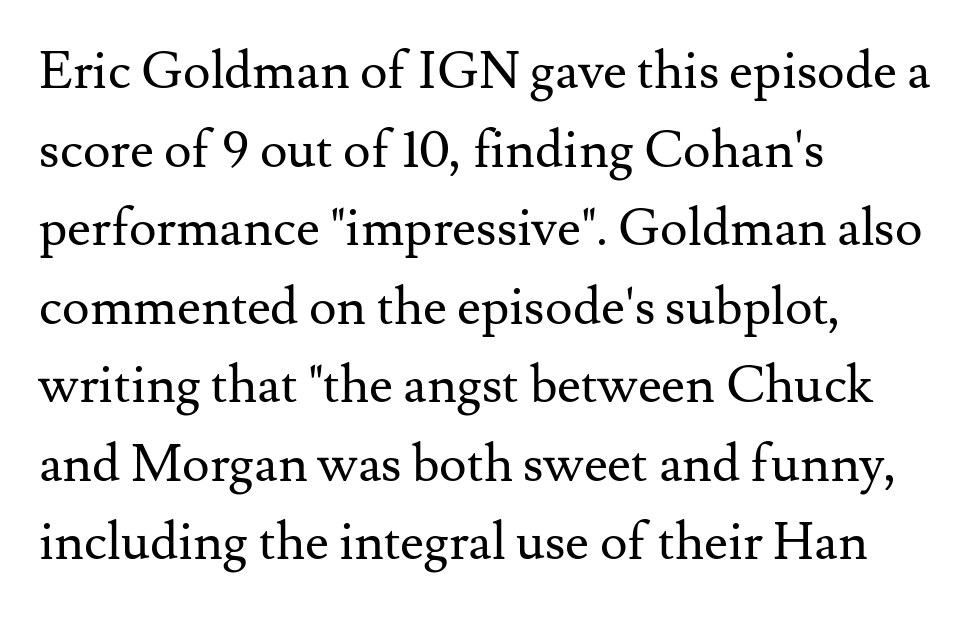
{"serif": "yes", "italic": "no", "bold": "no", "weight": "regular", "width": "normal", "stroke_contrast": "medium", "x_height": "small", "monospaced": "no", "underline": "no", "align": "left", "line_spacing": "normal", "line_spacing_ratio": 1.51, "letter_spacing": "normal", "letter_spacing_em": 0.0, "glyph_px": 52}
